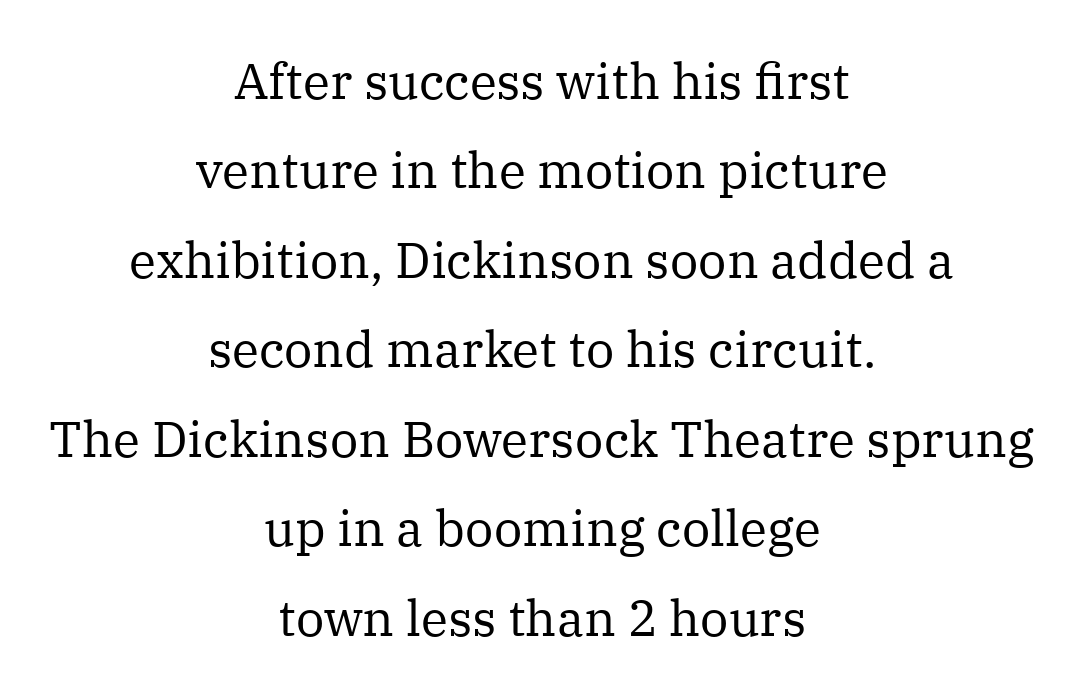
Q: Is the text bold? A: No.
Q: Is the text italic (slanted)? A: No, it is upright.
Q: Is the typeface a serif or a sans-serif typeface? A: Serif.
Q: Is the text underlined? A: No.
Q: How is the paragraph aligned? A: Centered.
Q: Is the spacing between letters normal or unusually wide? A: Normal.
Q: Width (condensed, normal, or wide)? A: Normal.
Q: Stroke contrast? A: Medium.
Q: x-height? A: Medium.
Q: Monospaced? A: No.
